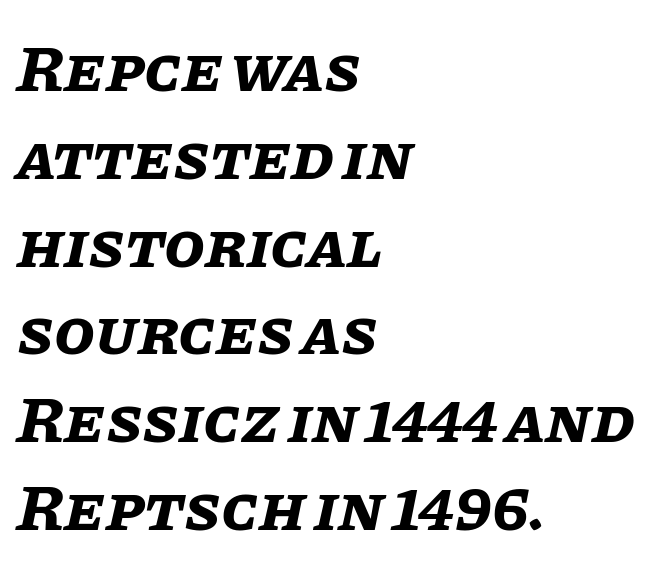
{"italic": "yes", "lean": "right", "slant_degrees": 11, "bold": "yes", "weight": "bold", "width": "normal", "stroke_contrast": "low", "x_height": "large", "monospaced": "no", "underline": "no", "align": "left", "line_spacing": "normal", "line_spacing_ratio": 1.33, "letter_spacing": "normal", "letter_spacing_em": 0.0, "glyph_px": 66}
